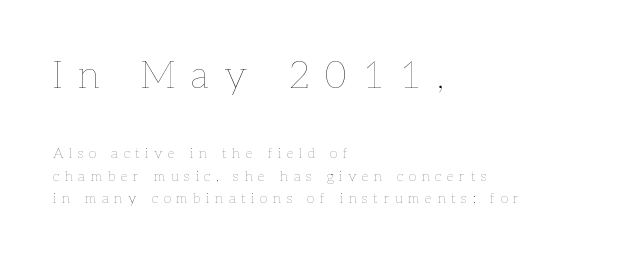
The image shows 38 px thin type, upright; set left-aligned, normal line spacing (1.62x), unusually wide letter spacing (+0.4 em), not underlined; the first (top) block is 2.71x larger; low stroke contrast and a medium x-height.
